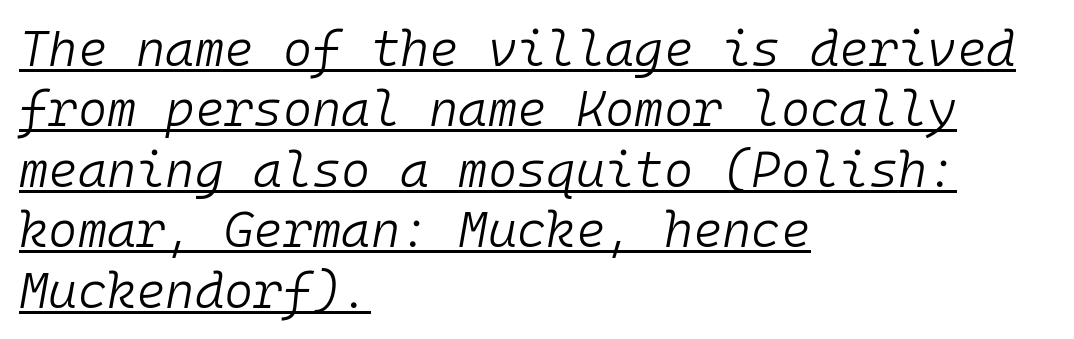
Q: Is the text bold? A: No.
Q: Is the text italic (slanted)? A: Yes, it leans right by about 10 degrees.
Q: Is the text underlined? A: Yes.
Q: How is the paragraph aligned? A: Left-aligned.
Q: Is the spacing between letters normal or unusually wide? A: Normal.
Q: Width (condensed, normal, or wide)? A: Normal.
Q: Stroke contrast? A: Low.
Q: x-height? A: Medium.
Q: Monospaced? A: Yes.
